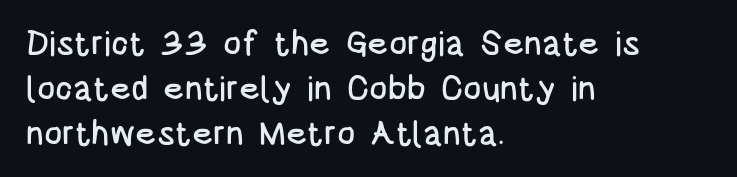
{"serif": "no", "italic": "no", "width": "condensed", "stroke_contrast": "low", "x_height": "large", "monospaced": "no", "underline": "no", "align": "left", "line_spacing": "normal", "line_spacing_ratio": 1.32, "letter_spacing": "normal", "letter_spacing_em": 0.0, "glyph_px": 34}
